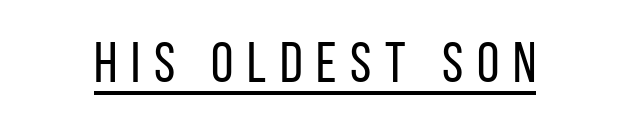
Note: no serifs on the glyphs. Underlining? Definitely there. Each letter keeps its own natural width here, so spacing adapts to shape. The face looks like a standard text weight, possibly lighter. Tall strokes in this sample are plumb rather than angled. The rendering inserts visible extra space after every character.
